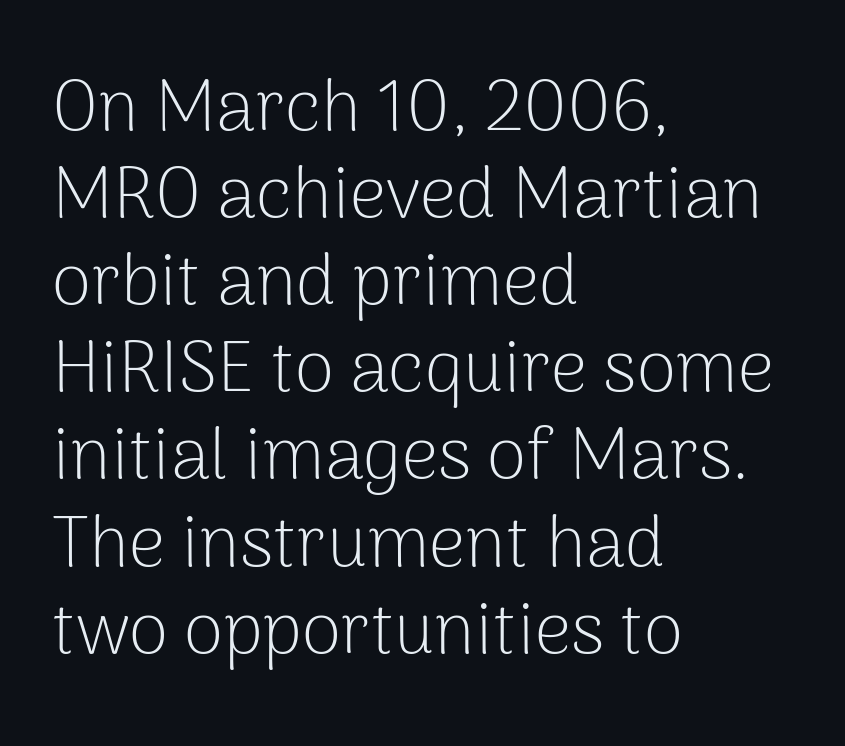
The image shows 72 px light sans-serif type, upright; set left-aligned, line spacing 1.21x, normal letter spacing, not underlined; low stroke contrast and a medium x-height.
